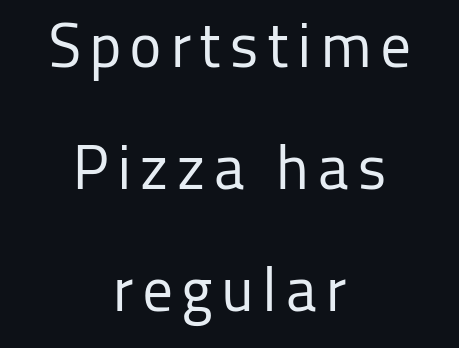
The image shows 62 px regular-weight sans-serif type, upright; set centered, loose line spacing (1.97x), not underlined; low stroke contrast and a medium x-height.
